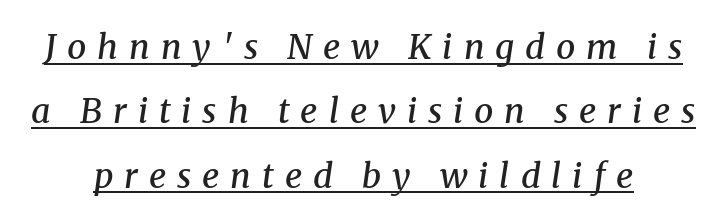
{"serif": "yes", "italic": "yes", "lean": "right", "slant_degrees": 8, "bold": "semi", "weight": "semibold", "width": "normal", "stroke_contrast": "medium", "x_height": "medium", "monospaced": "no", "underline": "yes", "line_spacing_ratio": 1.89, "letter_spacing": "wide", "letter_spacing_em": 0.32, "glyph_px": 34}
